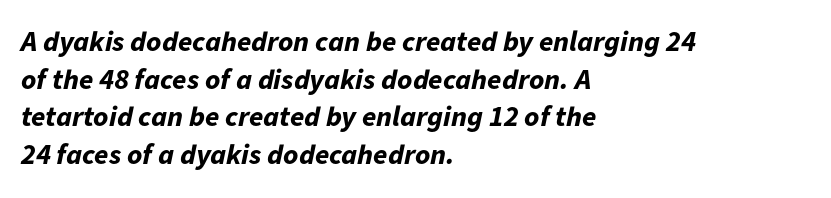
The image shows 29 px bold type, italic (leaning right); set left-aligned, normal line spacing (1.3x), normal letter spacing, not underlined; low stroke contrast and a medium x-height.
